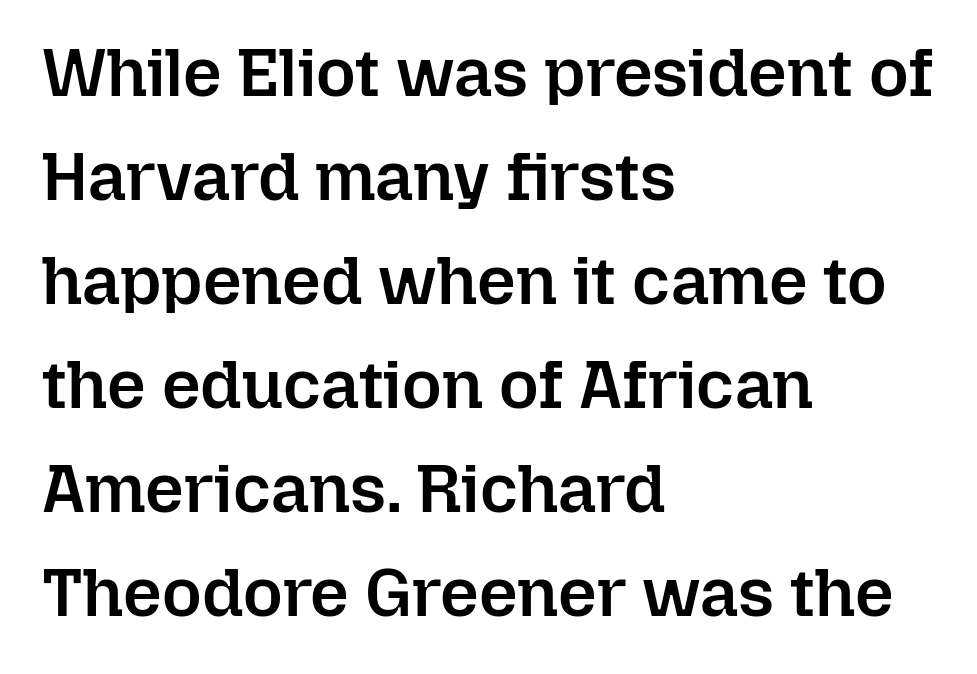
Underlining? Definitely not there. Each line starts at the same left margin while the right side varies. Spacing verdict: proportional, widths tailored to each character. Its strokes are somewhat broadened, the hallmark of semibold type. Every character sits straight up, as roman type does.
